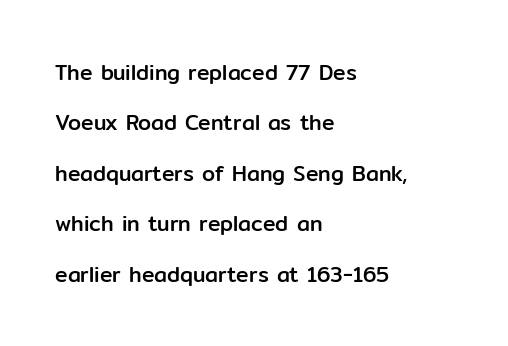
{"italic": "no", "underline": "no", "align": "left", "line_spacing": "loose", "line_spacing_ratio": 2.4, "letter_spacing": "normal", "letter_spacing_em": 0.0, "glyph_px": 21}
